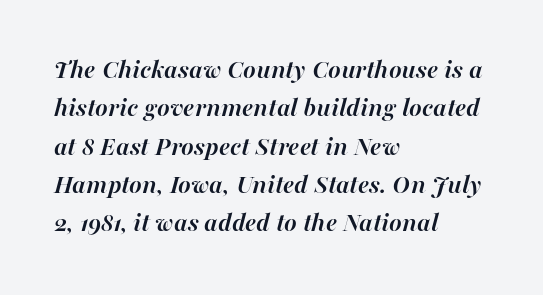
In terms of leading, this rendering sits right in the middle. This is heavy type, rendered in bold. Alignment: flush left. Underline: absent.
